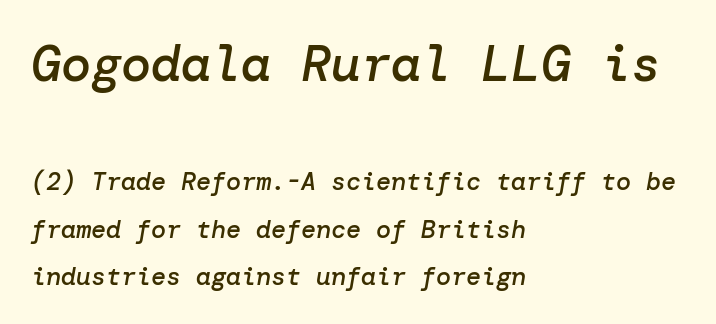
The image shows 50 px semibold type, italic (leaning right); set left-aligned, line spacing 1.89x, normal letter spacing, not underlined; the first (top) block is 2.0x larger; low stroke contrast and a medium x-height.
